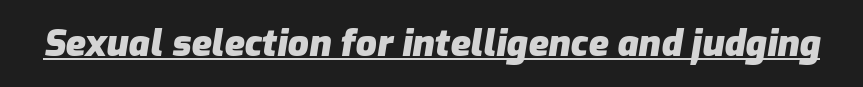
{"italic": "yes", "lean": "right", "slant_degrees": 9, "bold": "yes", "weight": "heavy", "width": "normal", "stroke_contrast": "low", "x_height": "medium", "monospaced": "no", "underline": "yes", "letter_spacing": "normal", "letter_spacing_em": 0.0, "glyph_px": 37}
